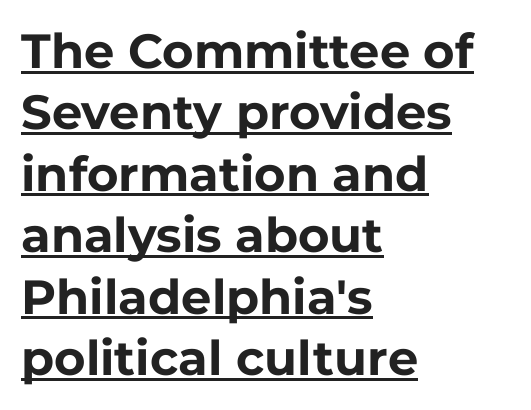
{"serif": "no", "italic": "no", "bold": "yes", "weight": "bold", "width": "normal", "stroke_contrast": "low", "x_height": "medium", "monospaced": "no", "underline": "yes", "align": "left", "line_spacing": "normal", "line_spacing_ratio": 1.28, "letter_spacing": "normal", "letter_spacing_em": 0.0, "glyph_px": 48}
